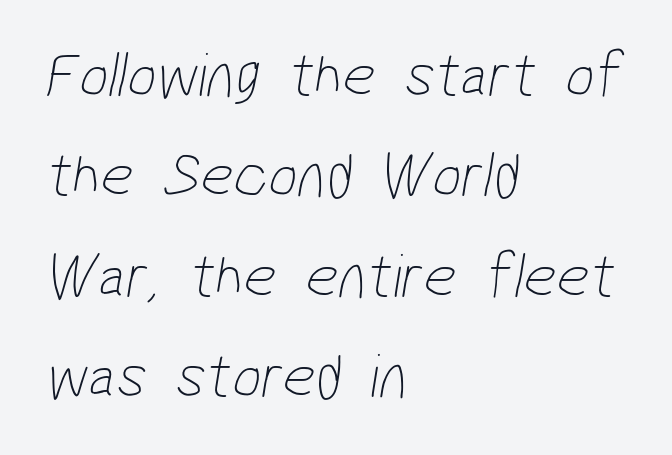
Does extra space separate the letters? No, they use regular spacing. Notice how the passage keeps a crisp vertical edge on the left only. The vertical gap from one line to the next is medium. This rendering features lettering with no underline. These lines are composed in type without serifs.
